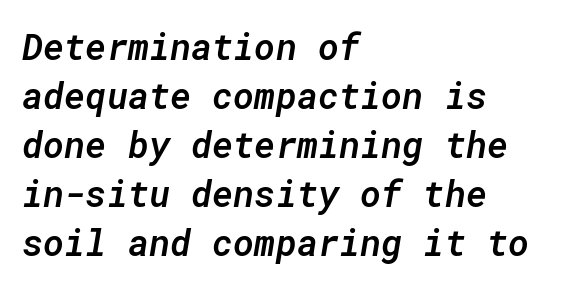
Underlining? Definitely not there. Each letter, wide or thin by design, is forced into the same width here. Honestly, the row spacing looks completely unremarkable. The compositor pushed each line to the left boundary. Each word holds together tightly as a unit, with standard inter-letter gaps.
